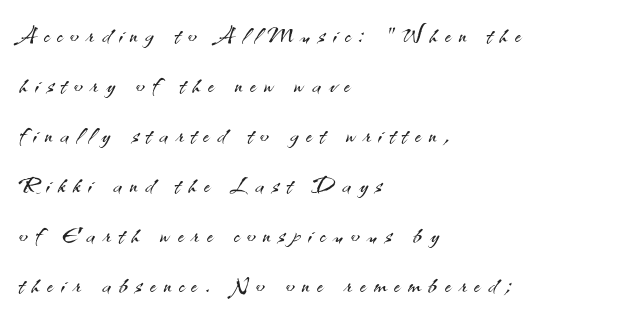
These glyphs show unthickened strokes, regular width or finer. This sample has the flowing, uneven cadence of proportional lettering. Each row of text sits above clean, open space. Honestly, the letter spacing is so wide it's the main thing you notice. The space between consecutive lines is moderate.
